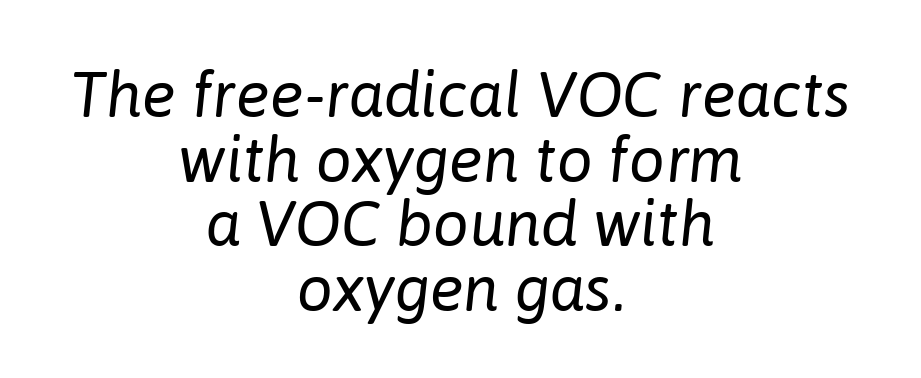
{"italic": "yes", "lean": "right", "slant_degrees": 6, "bold": "no", "weight": "regular", "width": "normal", "stroke_contrast": "low", "x_height": "medium", "monospaced": "no", "underline": "no", "align": "center", "line_spacing": "tight", "line_spacing_ratio": 1.01, "letter_spacing": "normal", "letter_spacing_em": 0.0, "glyph_px": 64}
